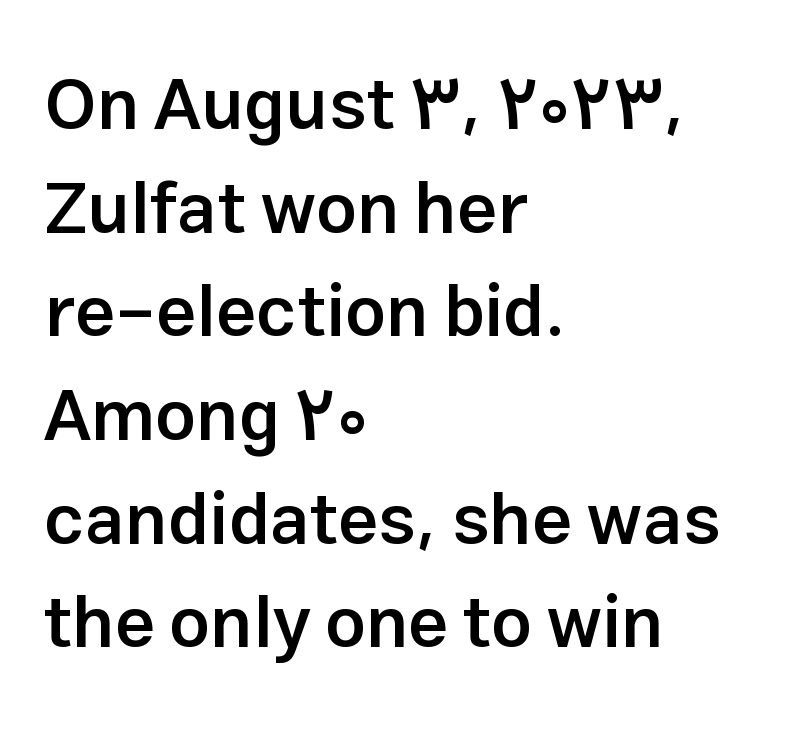
The image shows 72 px semibold sans-serif type, upright; set left-aligned, normal line spacing (1.44x), normal letter spacing, not underlined; low stroke contrast and a medium x-height.
